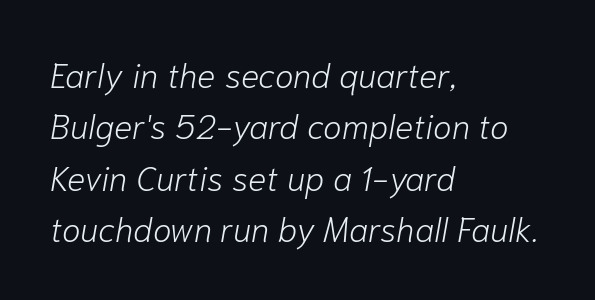
Q: Is the text bold? A: No.
Q: Is the text italic (slanted)? A: Yes, it leans right by about 10 degrees.
Q: Is the text underlined? A: No.
Q: How is the paragraph aligned? A: Left-aligned.
Q: Is the spacing between letters normal or unusually wide? A: Normal.
Q: Is the spacing between lines tight, normal or loose? A: Normal.
Q: Width (condensed, normal, or wide)? A: Normal.
Q: Stroke contrast? A: Low.
Q: x-height? A: Medium.
Q: Monospaced? A: No.
